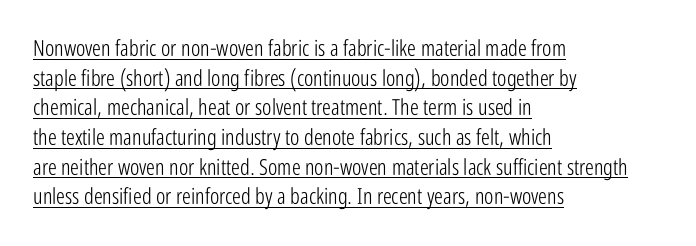
The image shows 22 px text type, upright; set left-aligned, normal line spacing (1.35x), normal letter spacing, underlined.
